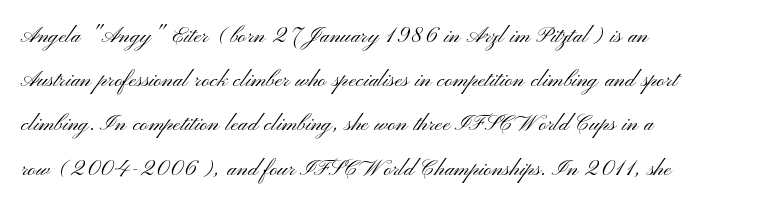
Q: Is the text bold? A: No.
Q: Is the text italic (slanted)? A: Yes.
Q: Is the typeface a serif or a sans-serif typeface? A: Sans-serif.
Q: Is the text underlined? A: No.
Q: How is the paragraph aligned? A: Left-aligned.
Q: Is the spacing between letters normal or unusually wide? A: Normal.
Q: Is the spacing between lines tight, normal or loose? A: Normal.
Q: Width (condensed, normal, or wide)? A: Wide.
Q: Stroke contrast? A: Medium.
Q: x-height? A: Small.
Q: Monospaced? A: No.
